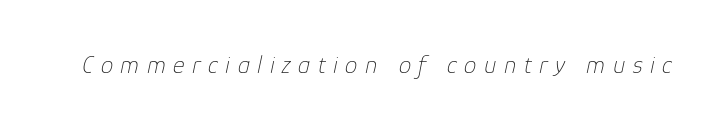
Q: Is the text bold? A: No.
Q: Is the text italic (slanted)? A: Yes, it leans right by about 12 degrees.
Q: Is the text underlined? A: No.
Q: Is the spacing between letters normal or unusually wide? A: Unusually wide.
